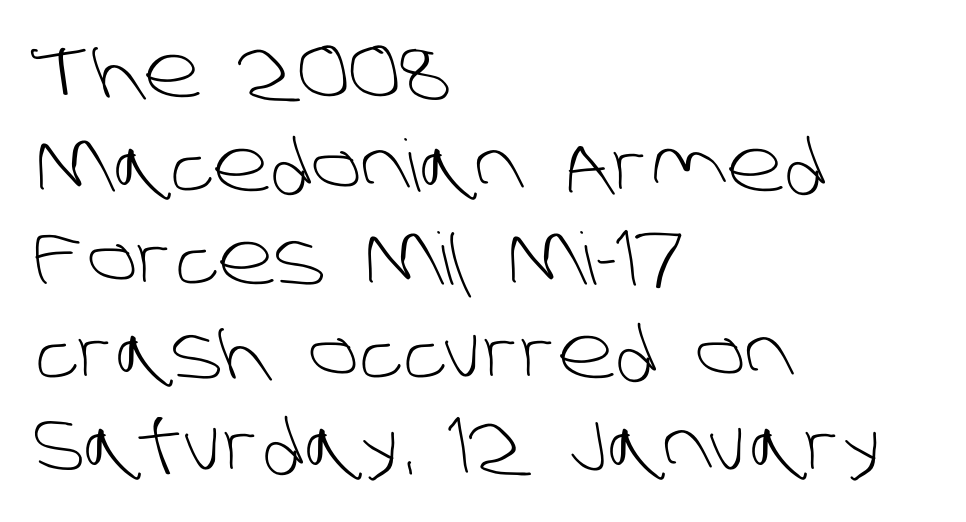
This rendering leaves character spacing at its baseline value. The font is comparable to plain body text, perhaps lighter. Are there feet on the stems? There aren't — it's a sans. Interline gaps are of average width in this sample.
